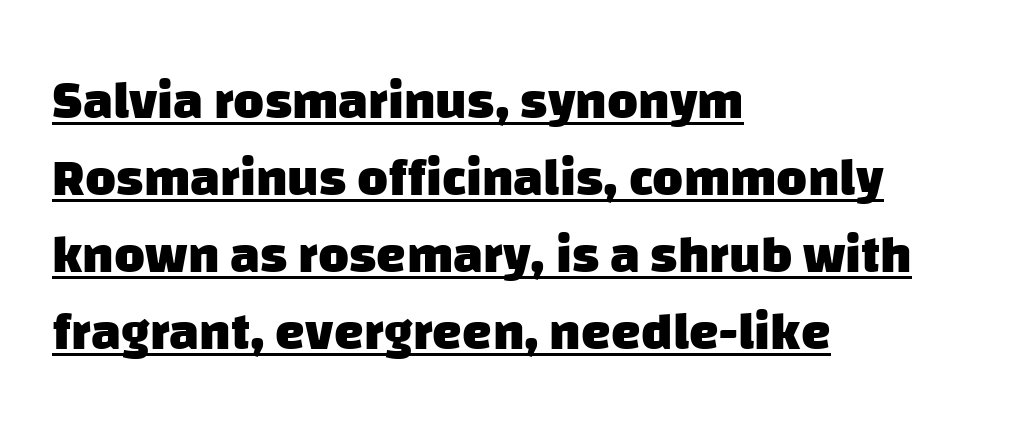
Q: Is the text bold? A: Yes.
Q: Is the typeface a serif or a sans-serif typeface? A: Sans-serif.
Q: Is the text underlined? A: Yes.
Q: How is the paragraph aligned? A: Left-aligned.
Q: Is the spacing between letters normal or unusually wide? A: Normal.
Q: Is the spacing between lines tight, normal or loose? A: Normal.
Q: Width (condensed, normal, or wide)? A: Normal.
Q: Stroke contrast? A: Low.
Q: x-height? A: Large.
Q: Monospaced? A: No.
